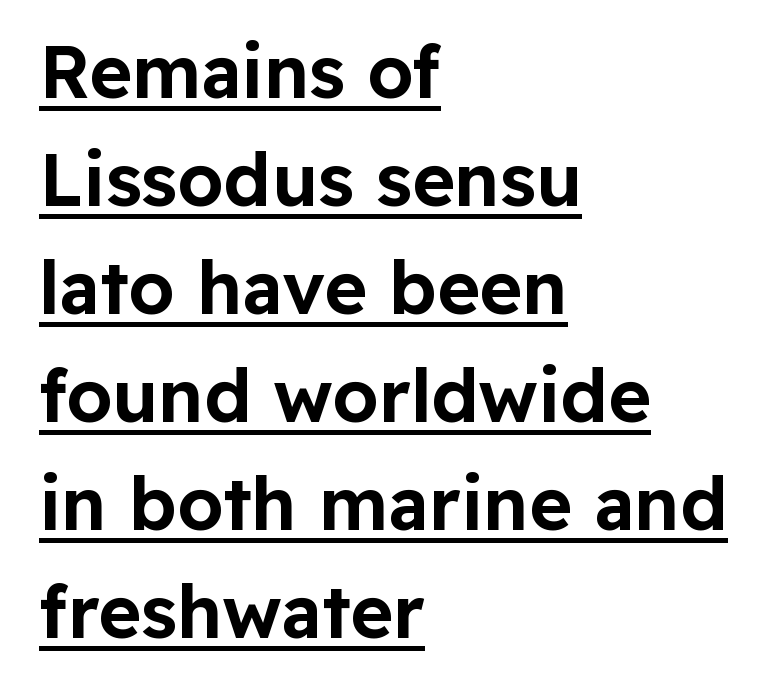
The image shows 73 px sans-serif type, upright; set left-aligned, normal line spacing (1.48x), normal letter spacing, underlined; low stroke contrast and a medium x-height.
